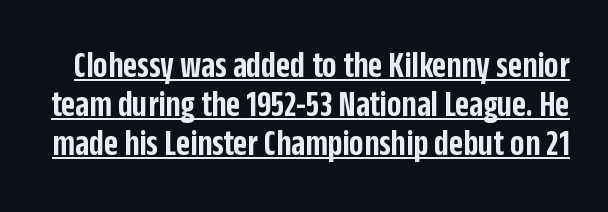
{"serif": "no", "italic": "no", "bold": "semi", "weight": "semibold", "width": "condensed", "stroke_contrast": "low", "x_height": "large", "monospaced": "no", "underline": "yes", "line_spacing": "tight", "line_spacing_ratio": 1.03, "letter_spacing": "normal", "letter_spacing_em": 0.0, "glyph_px": 38}
